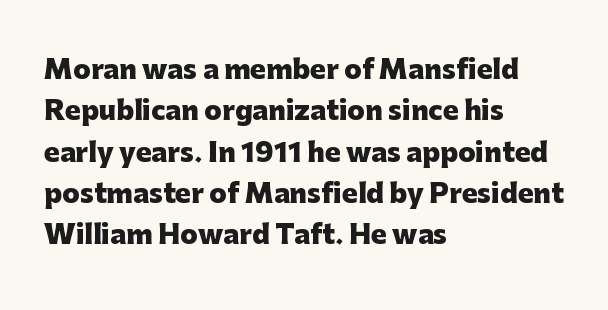
{"italic": "no", "bold": "yes", "underline": "no", "align": "left", "line_spacing": "normal", "line_spacing_ratio": 1.59, "letter_spacing": "normal", "letter_spacing_em": 0.0, "glyph_px": 26}
